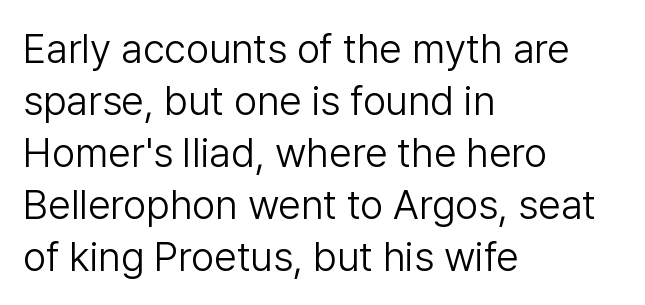
The image shows 41 px light sans-serif type, upright; set left-aligned, normal line spacing (1.27x), normal letter spacing, not underlined; low stroke contrast and a medium x-height.
